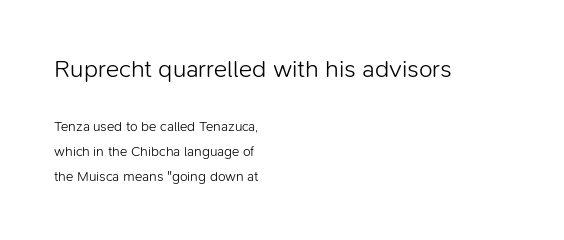
{"italic": "no", "bold": "no", "underline": "no", "align": "left", "line_spacing_ratio": 1.78, "letter_spacing": "normal", "letter_spacing_em": 0.0, "larger_block": "first", "size_ratio": 1.79, "glyph_px": 25}
